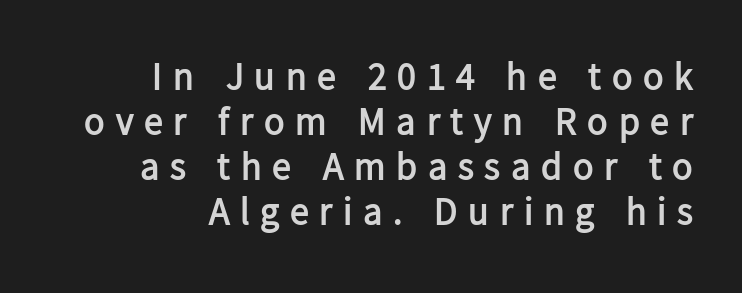
{"serif": "no", "italic": "no", "bold": "yes", "weight": "semibold", "width": "normal", "stroke_contrast": "low", "x_height": "medium", "monospaced": "no", "underline": "no", "align": "right", "line_spacing_ratio": 1.18, "letter_spacing": "wide", "letter_spacing_em": 0.28, "glyph_px": 38}
